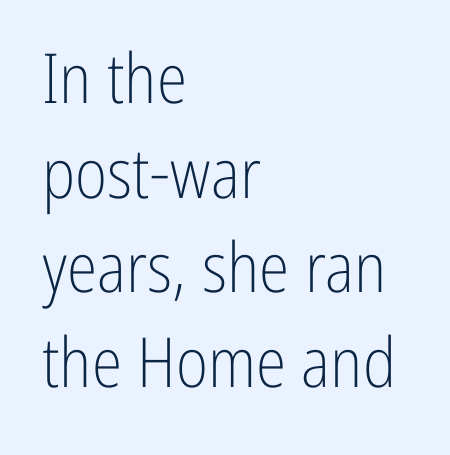
Q: Is the text bold? A: No.
Q: Is the text italic (slanted)? A: No, it is upright.
Q: Is the typeface a serif or a sans-serif typeface? A: Sans-serif.
Q: Is the text underlined? A: No.
Q: How is the paragraph aligned? A: Left-aligned.
Q: Is the spacing between letters normal or unusually wide? A: Normal.
Q: Is the spacing between lines tight, normal or loose? A: Normal.
Q: Width (condensed, normal, or wide)? A: Condensed.
Q: Stroke contrast? A: Low.
Q: x-height? A: Medium.
Q: Monospaced? A: No.
